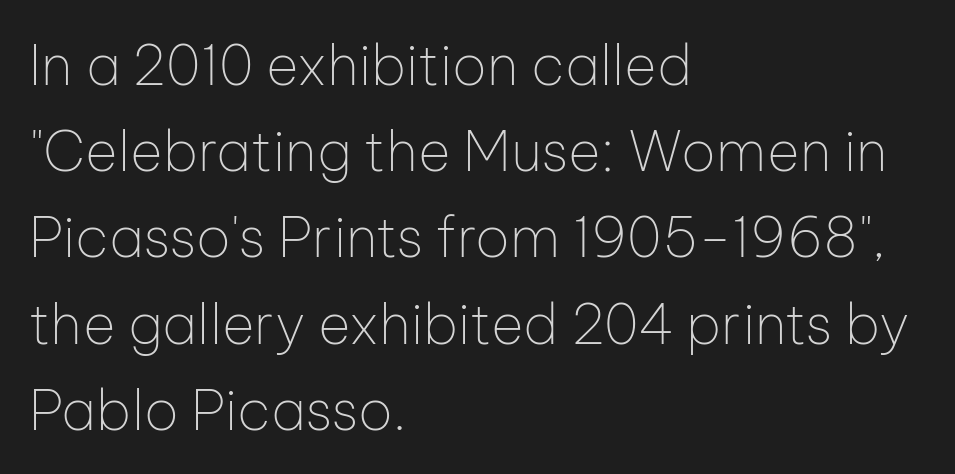
Q: Is the text bold? A: No.
Q: Is the text italic (slanted)? A: No, it is upright.
Q: Is the typeface a serif or a sans-serif typeface? A: Sans-serif.
Q: Is the text underlined? A: No.
Q: How is the paragraph aligned? A: Left-aligned.
Q: Is the spacing between letters normal or unusually wide? A: Normal.
Q: Is the spacing between lines tight, normal or loose? A: Normal.
Q: Width (condensed, normal, or wide)? A: Normal.
Q: Stroke contrast? A: Low.
Q: x-height? A: Medium.
Q: Monospaced? A: No.
